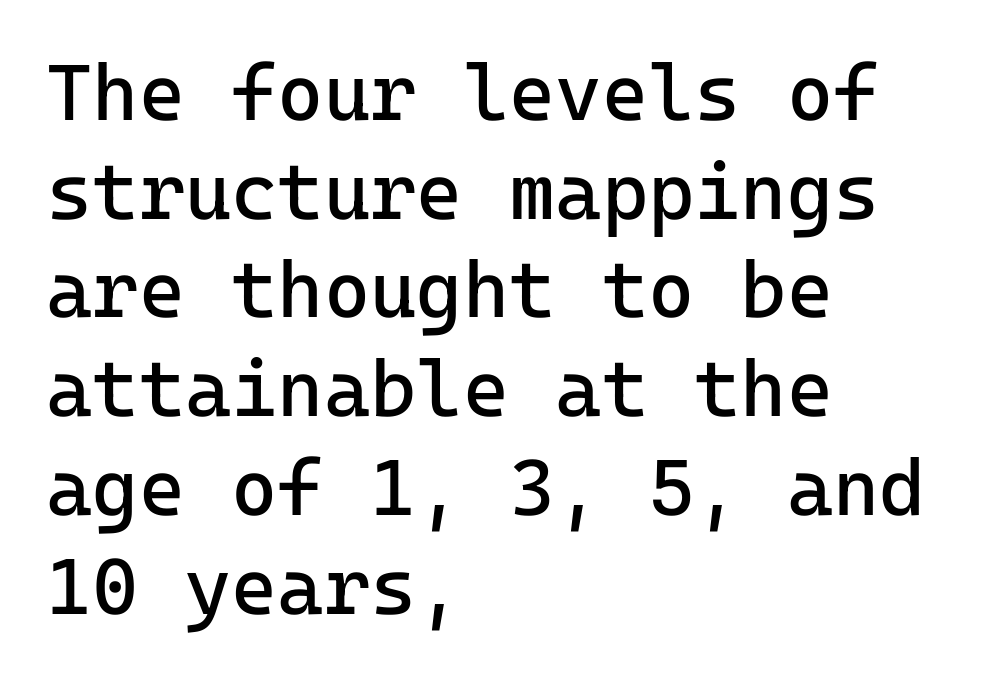
{"serif": "no", "italic": "no", "bold": "no", "weight": "regular", "width": "normal", "stroke_contrast": "low", "x_height": "medium", "underline": "no", "align": "left", "line_spacing": "normal", "line_spacing_ratio": 1.25, "letter_spacing": "normal", "letter_spacing_em": 0.0, "glyph_px": 79}
